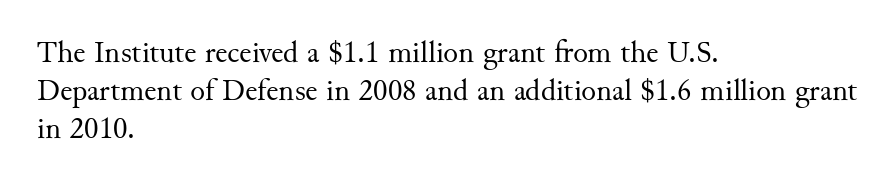
{"serif": "yes", "italic": "no", "bold": "no", "weight": "regular", "width": "normal", "stroke_contrast": "medium", "x_height": "small", "monospaced": "no", "underline": "no", "align": "left", "line_spacing_ratio": 1.22, "letter_spacing": "normal", "letter_spacing_em": 0.0, "glyph_px": 31}
